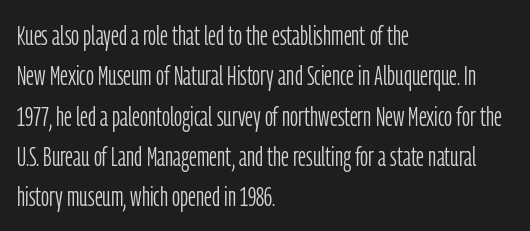
Q: Is the text bold? A: No.
Q: Is the text italic (slanted)? A: No, it is upright.
Q: Is the typeface a serif or a sans-serif typeface? A: Sans-serif.
Q: Is the text underlined? A: No.
Q: How is the paragraph aligned? A: Left-aligned.
Q: Is the spacing between letters normal or unusually wide? A: Normal.
Q: Is the spacing between lines tight, normal or loose? A: Normal.
Q: Width (condensed, normal, or wide)? A: Condensed.
Q: Stroke contrast? A: Low.
Q: x-height? A: Medium.
Q: Monospaced? A: No.
